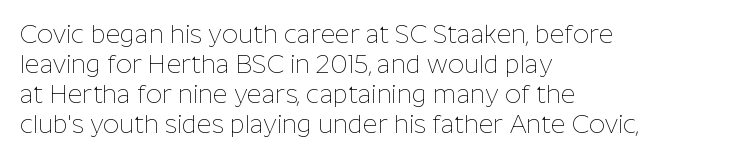
Q: Is the text bold? A: No.
Q: Is the text italic (slanted)? A: No, it is upright.
Q: Is the text underlined? A: No.
Q: How is the paragraph aligned? A: Left-aligned.
Q: Is the spacing between letters normal or unusually wide? A: Normal.
